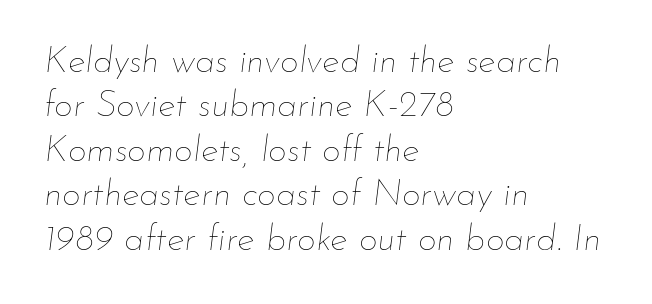
The image shows 37 px thin type, italic (leaning right); set left-aligned, line spacing 1.2x, normal letter spacing, not underlined; low stroke contrast and a small x-height.
